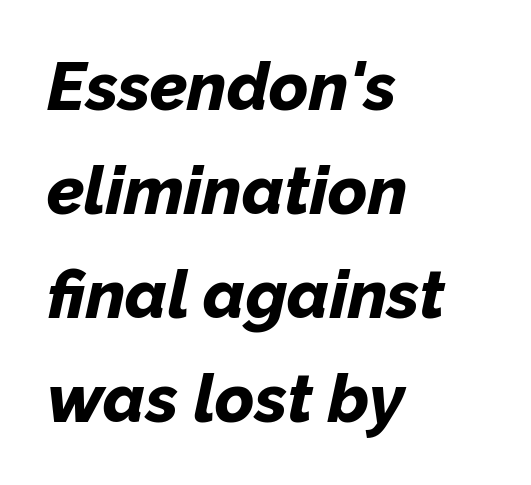
The image shows 67 px bold type, italic (leaning right); set left-aligned, normal line spacing (1.55x), normal letter spacing, not underlined; low stroke contrast and a medium x-height.
